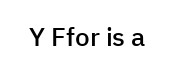
The image shows 26 px text type, upright; set normal letter spacing, not underlined.
